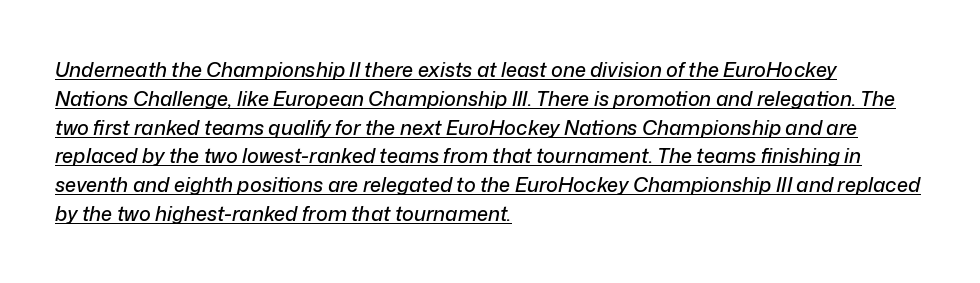
The image shows 20 px text type, italic (leaning right); set left-aligned, normal line spacing (1.44x), normal letter spacing, underlined.
